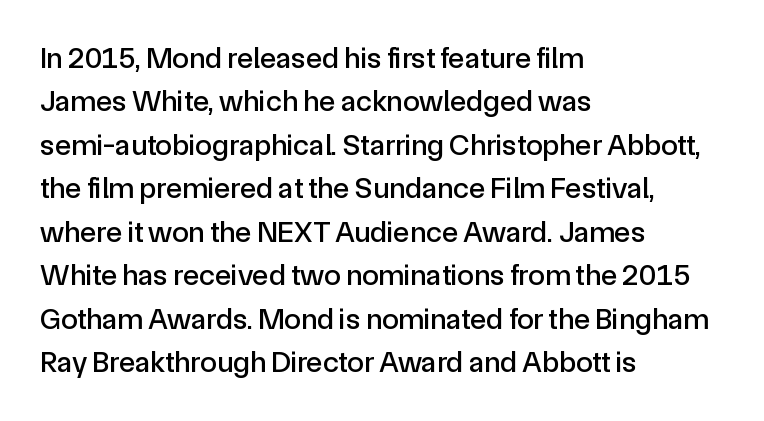
The image shows 30 px sans-serif type, upright; set left-aligned, normal line spacing (1.45x), normal letter spacing, not underlined; a medium x-height.
